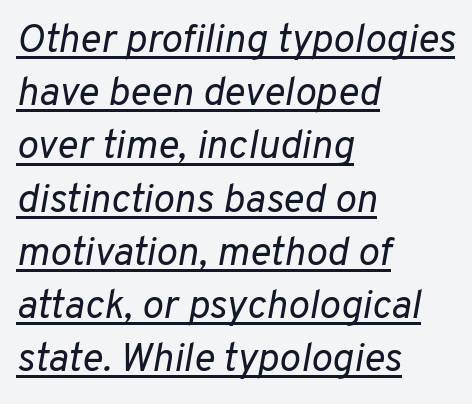
{"italic": "yes", "lean": "right", "slant_degrees": 10, "bold": "no", "weight": "regular", "width": "normal", "stroke_contrast": "low", "x_height": "medium", "monospaced": "no", "underline": "yes", "align": "left", "line_spacing": "normal", "line_spacing_ratio": 1.33, "letter_spacing": "normal", "letter_spacing_em": 0.0, "glyph_px": 40}
